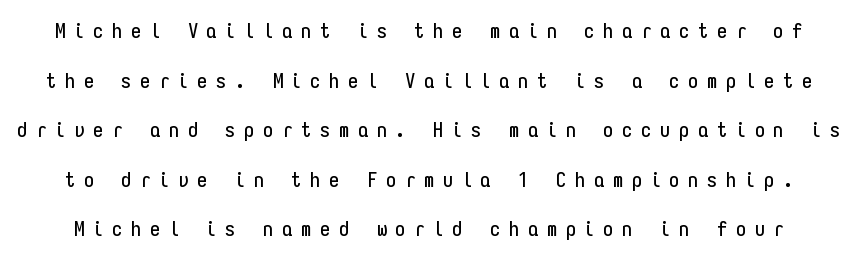
The image shows 21 px text type, upright; set loose line spacing (2.36x), unusually wide letter spacing (+0.4 em), not underlined.
